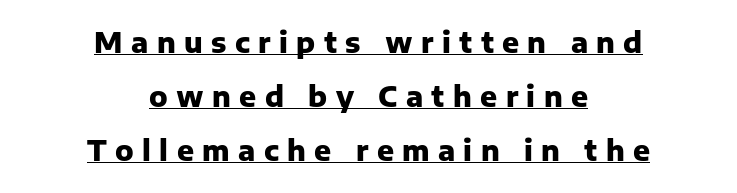
Q: Is the text bold? A: Yes.
Q: Is the text italic (slanted)? A: No, it is upright.
Q: Is the typeface a serif or a sans-serif typeface? A: Sans-serif.
Q: Is the text underlined? A: Yes.
Q: How is the paragraph aligned? A: Centered.
Q: Is the spacing between letters normal or unusually wide? A: Unusually wide.
Q: Is the spacing between lines tight, normal or loose? A: Loose.
Q: Width (condensed, normal, or wide)? A: Normal.
Q: Stroke contrast? A: Low.
Q: x-height? A: Medium.
Q: Monospaced? A: No.
